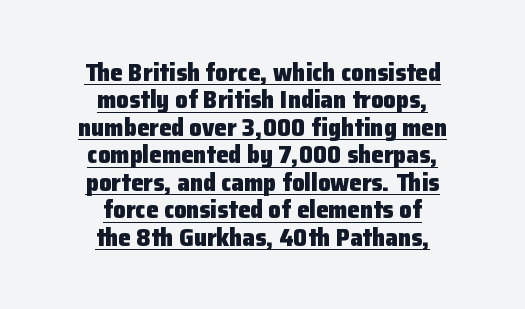
{"italic": "no", "bold": "yes", "underline": "yes", "align": "center", "line_spacing": "tight", "line_spacing_ratio": 1.1, "letter_spacing": "normal", "letter_spacing_em": 0.0, "glyph_px": 25}
